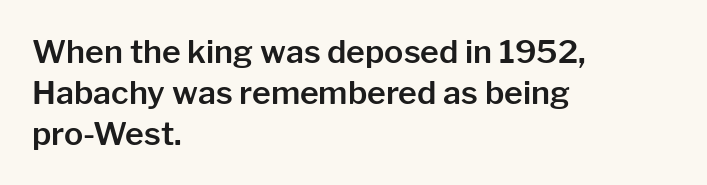
Reading down the block, your eye returns to a fixed left position each line. The rendering shows plain stroke endings on the letterforms — a sans-serif design. The passage shown is typed in a proportional face where columns would drift. It's the straight-up-and-down kind of type.
